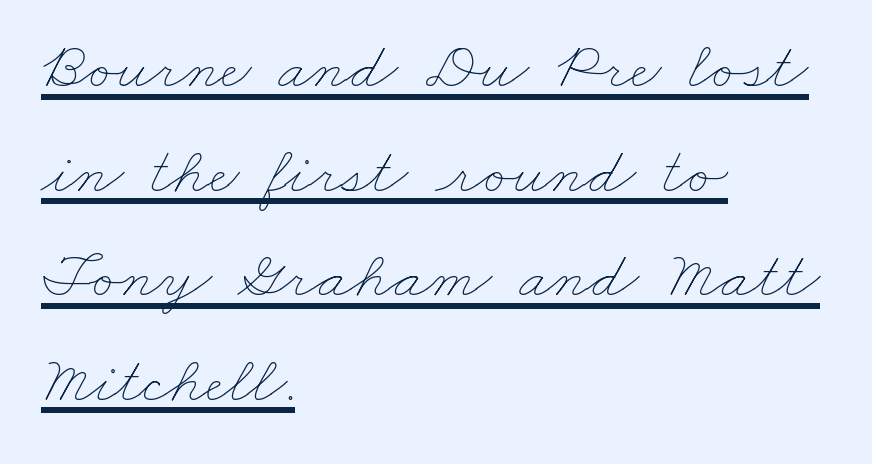
{"bold": "no", "weight": "thin", "width": "wide", "stroke_contrast": "low", "x_height": "small", "monospaced": "no", "underline": "yes", "align": "left", "line_spacing": "normal", "line_spacing_ratio": 1.56, "letter_spacing": "normal", "letter_spacing_em": 0.0, "glyph_px": 67}
